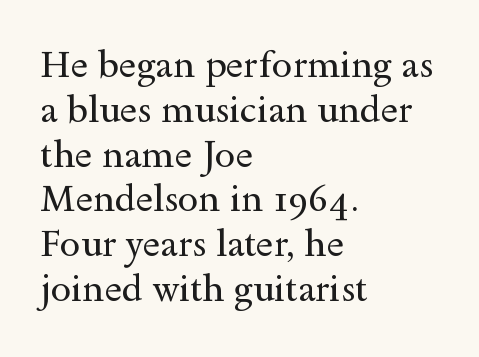
{"serif": "yes", "italic": "no", "bold": "no", "weight": "regular", "width": "wide", "x_height": "small", "monospaced": "no", "underline": "no", "align": "left", "line_spacing_ratio": 1.21, "letter_spacing": "normal", "letter_spacing_em": 0.0, "glyph_px": 37}
